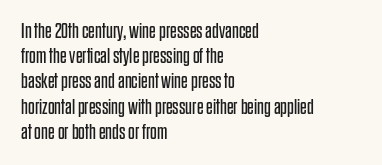
The letterforms sit shoulder to shoulder at normal distance. Typeset ragged right — the left edge is the straight one. The lettering holds an erect, upright posture throughout. Vertical stems look standard width or narrower in stroke. Beneath every word, the page is bare.
